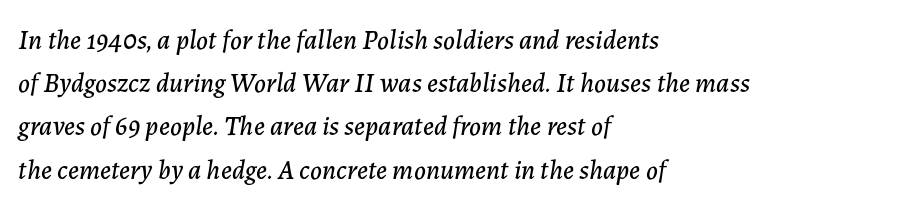
Check the space under the baseline: it is left empty. The letters are slanted; this is an italic face. What's the leading like? Ordinary, nothing unusual. Characters follow at the spacing the type designer built in.
